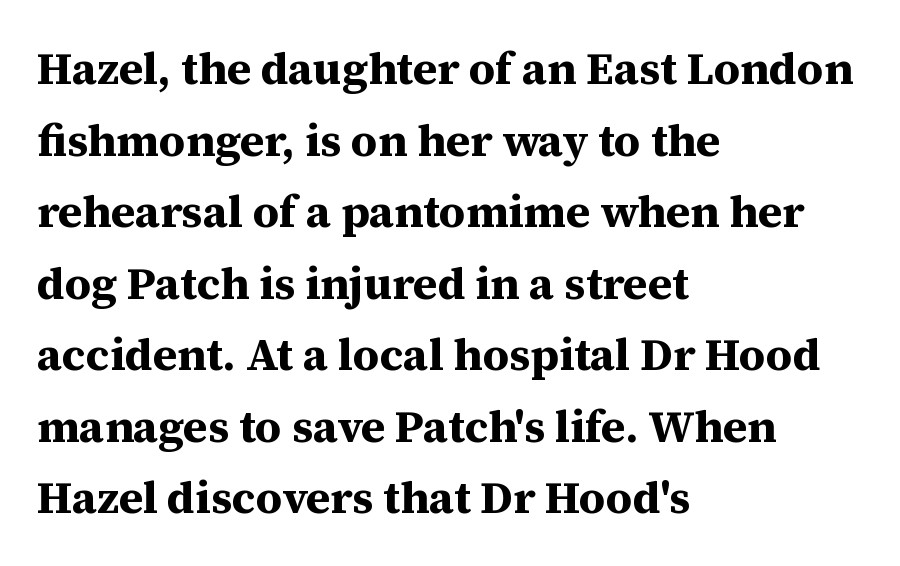
{"serif": "yes", "italic": "no", "bold": "yes", "weight": "bold", "width": "normal", "stroke_contrast": "medium", "x_height": "medium", "monospaced": "no", "underline": "no", "align": "left", "line_spacing": "normal", "line_spacing_ratio": 1.59, "letter_spacing": "normal", "letter_spacing_em": 0.0, "glyph_px": 45}
